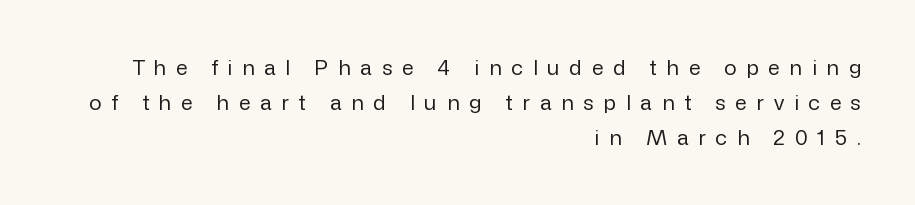
The image shows 21 px text type, upright; set right-aligned, normal line spacing (1.67x), unusually wide letter spacing (+0.46 em), not underlined.
